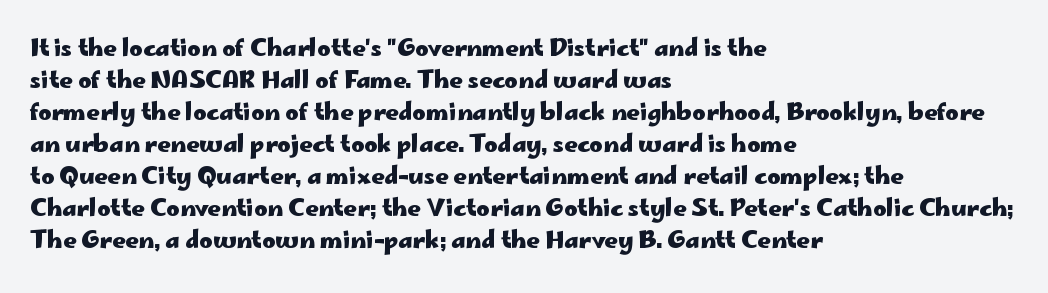
Q: Is the text bold? A: Yes.
Q: Is the text italic (slanted)? A: No, it is upright.
Q: Is the text underlined? A: No.
Q: How is the paragraph aligned? A: Left-aligned.
Q: Is the spacing between letters normal or unusually wide? A: Normal.
Q: Is the spacing between lines tight, normal or loose? A: Normal.
